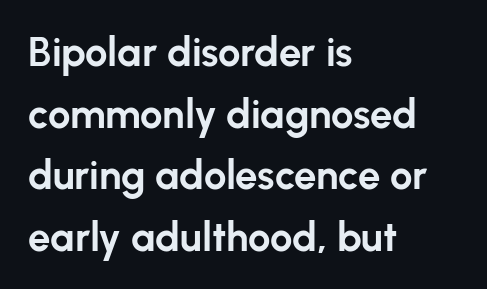
Q: Is the text bold? A: Yes.
Q: Is the text italic (slanted)? A: No, it is upright.
Q: Is the typeface a serif or a sans-serif typeface? A: Sans-serif.
Q: Is the text underlined? A: No.
Q: How is the paragraph aligned? A: Left-aligned.
Q: Is the spacing between letters normal or unusually wide? A: Normal.
Q: Is the spacing between lines tight, normal or loose? A: Normal.
Q: Width (condensed, normal, or wide)? A: Normal.
Q: Stroke contrast? A: Low.
Q: x-height? A: Medium.
Q: Monospaced? A: No.
